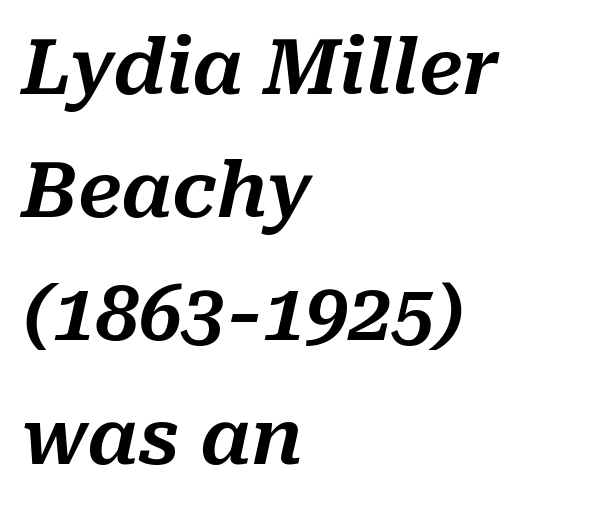
Q: Is the text italic (slanted)? A: Yes, it leans right by about 10 degrees.
Q: Is the text underlined? A: No.
Q: How is the paragraph aligned? A: Left-aligned.
Q: Is the spacing between letters normal or unusually wide? A: Normal.
Q: Is the spacing between lines tight, normal or loose? A: Normal.
Q: Width (condensed, normal, or wide)? A: Normal.
Q: Stroke contrast? A: Medium.
Q: x-height? A: Medium.
Q: Monospaced? A: No.
